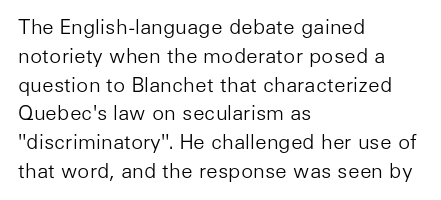
{"italic": "no", "bold": "no", "underline": "no", "align": "left", "line_spacing": "normal", "line_spacing_ratio": 1.44, "letter_spacing": "normal", "letter_spacing_em": 0.0, "glyph_px": 20}
